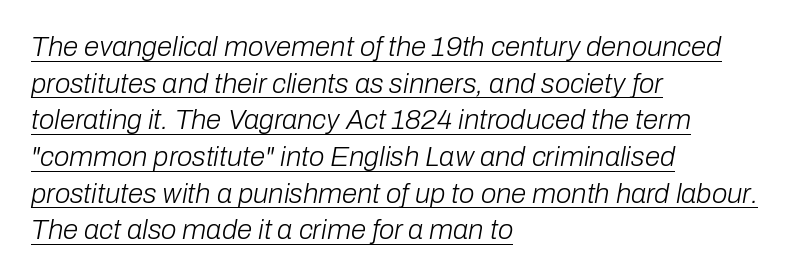
Q: Is the text bold? A: No.
Q: Is the text italic (slanted)? A: Yes, it leans right by about 10 degrees.
Q: Is the text underlined? A: Yes.
Q: How is the paragraph aligned? A: Left-aligned.
Q: Is the spacing between letters normal or unusually wide? A: Normal.
Q: Is the spacing between lines tight, normal or loose? A: Normal.
Q: Width (condensed, normal, or wide)? A: Normal.
Q: Stroke contrast? A: Low.
Q: x-height? A: Medium.
Q: Monospaced? A: No.
